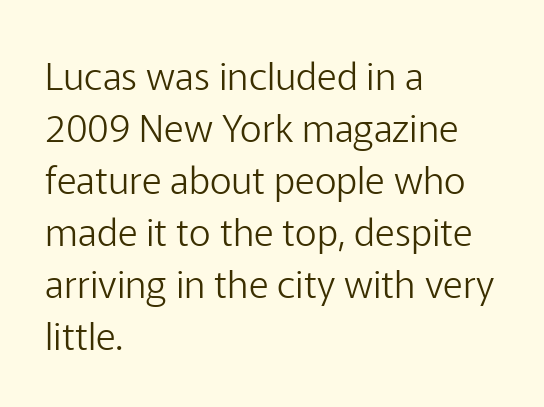
The image shows 38 px light sans-serif type, upright; set left-aligned, normal line spacing (1.37x), normal letter spacing, not underlined; low stroke contrast and a medium x-height.
